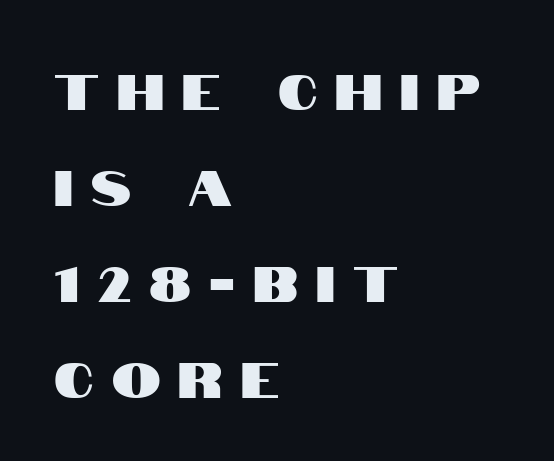
The image shows 49 px condensed sans-serif type, upright; set left-aligned, loose line spacing (1.96x), unusually wide letter spacing (+0.37 em), not underlined; high stroke contrast and a large x-height.
